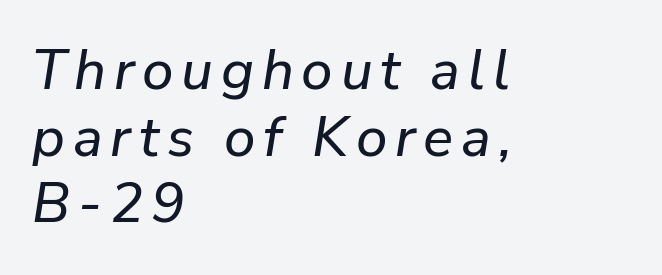
The image shows 56 px text type, italic (leaning right); set left-aligned, line spacing 1.19x, not underlined; low stroke contrast and a medium x-height.
